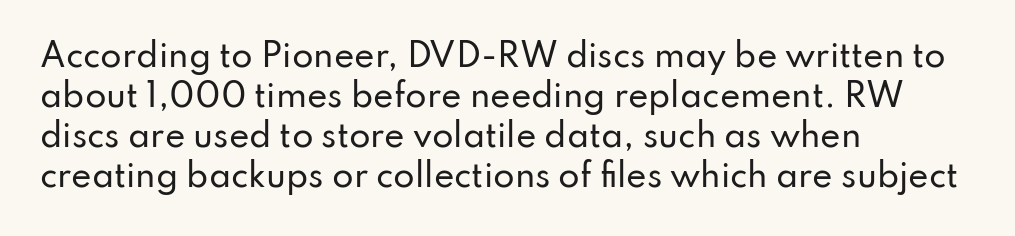
{"serif": "no", "italic": "no", "width": "normal", "stroke_contrast": "low", "x_height": "small", "monospaced": "no", "underline": "no", "align": "left", "line_spacing": "normal", "line_spacing_ratio": 1.29, "letter_spacing": "normal", "letter_spacing_em": 0.0, "glyph_px": 31}
